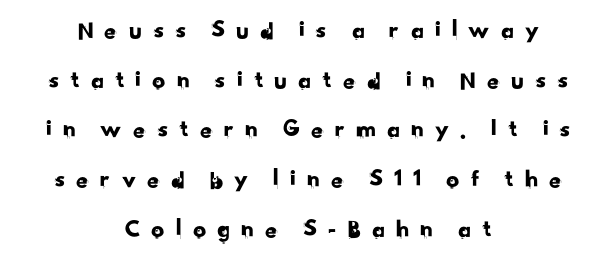
{"underline": "no", "align": "center", "line_spacing": "loose", "line_spacing_ratio": 1.91, "letter_spacing": "wide", "letter_spacing_em": 0.36, "glyph_px": 26}
